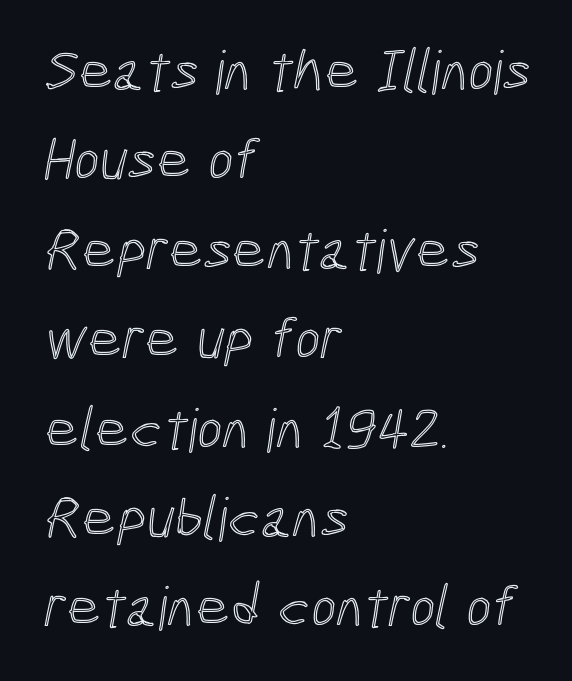
{"width": "condensed", "x_height": "medium", "monospaced": "no", "underline": "no", "align": "left", "line_spacing": "normal", "line_spacing_ratio": 1.49, "letter_spacing": "normal", "letter_spacing_em": 0.0, "glyph_px": 60}
